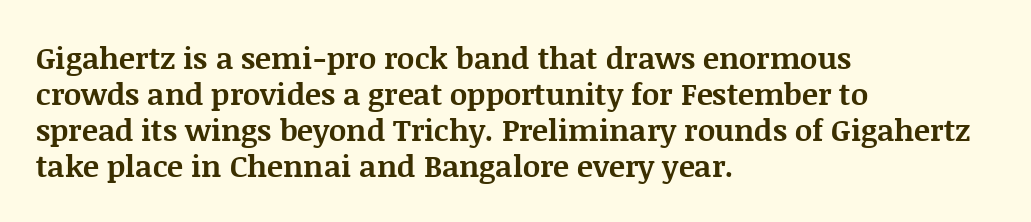
The image shows 30 px bold serif type, upright; set left-aligned, line spacing 1.2x, normal letter spacing, not underlined; medium stroke contrast and a large x-height.
